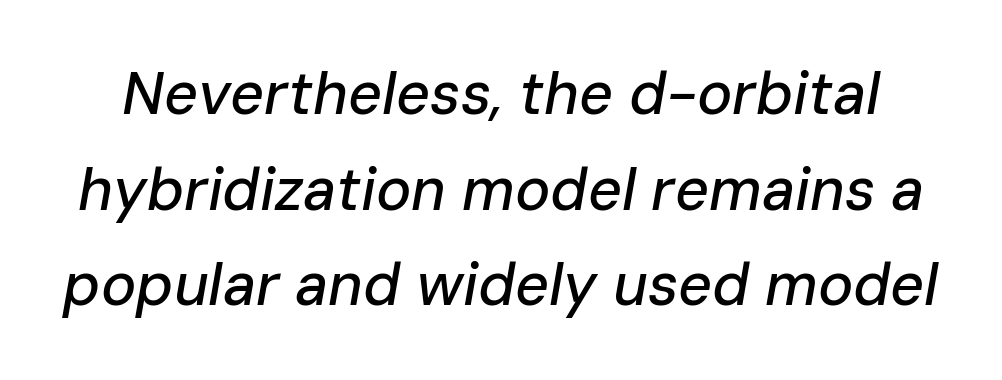
The image shows 59 px text type, italic (leaning right); set normal line spacing (1.62x), normal letter spacing, not underlined; low stroke contrast and a medium x-height.
